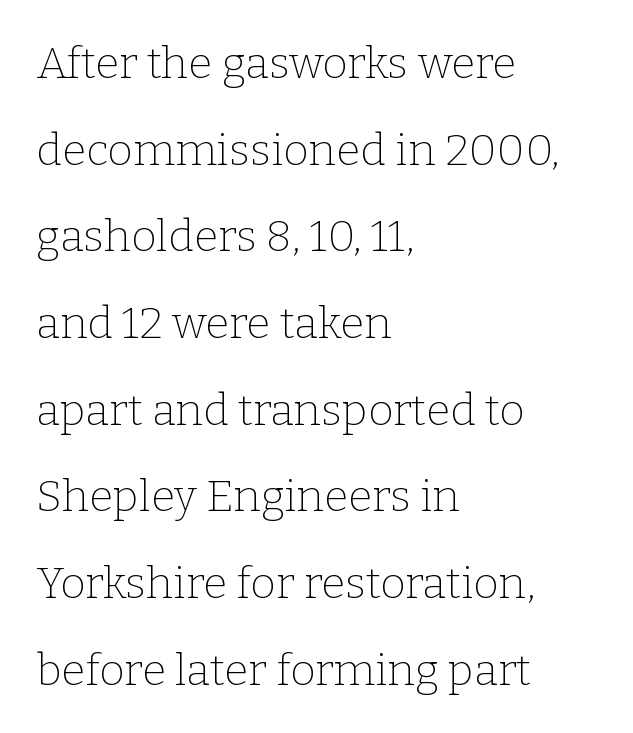
Q: Is the text bold? A: No.
Q: Is the text italic (slanted)? A: No, it is upright.
Q: Is the typeface a serif or a sans-serif typeface? A: Serif.
Q: Is the text underlined? A: No.
Q: How is the paragraph aligned? A: Left-aligned.
Q: Is the spacing between letters normal or unusually wide? A: Normal.
Q: Is the spacing between lines tight, normal or loose? A: Loose.
Q: Width (condensed, normal, or wide)? A: Normal.
Q: Stroke contrast? A: Low.
Q: x-height? A: Medium.
Q: Monospaced? A: No.
